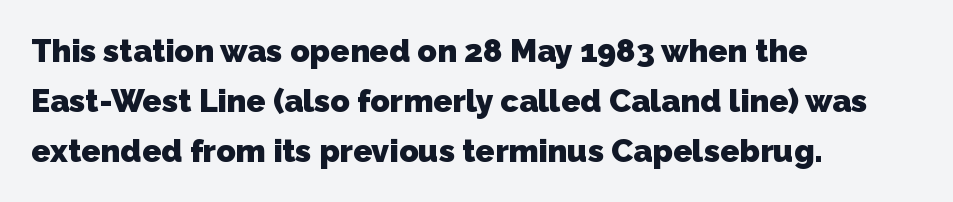
Q: Is the text bold? A: Yes.
Q: Is the typeface a serif or a sans-serif typeface? A: Sans-serif.
Q: Is the text underlined? A: No.
Q: How is the paragraph aligned? A: Left-aligned.
Q: Is the spacing between letters normal or unusually wide? A: Normal.
Q: Is the spacing between lines tight, normal or loose? A: Normal.
Q: Width (condensed, normal, or wide)? A: Normal.
Q: Stroke contrast? A: Low.
Q: x-height? A: Medium.
Q: Monospaced? A: No.
